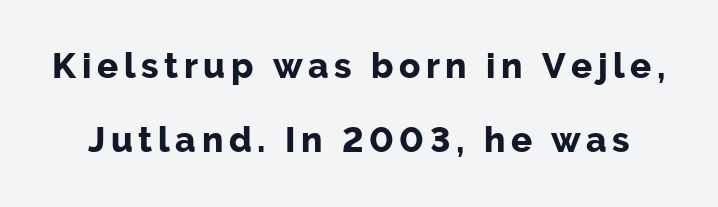
{"serif": "no", "italic": "no", "bold": "yes", "weight": "bold", "width": "normal", "stroke_contrast": "low", "x_height": "medium", "monospaced": "no", "underline": "no", "line_spacing": "loose", "line_spacing_ratio": 2.12, "glyph_px": 35}
